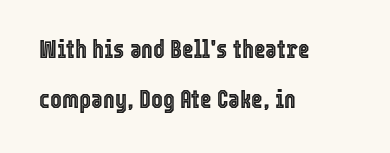
{"italic": "no", "underline": "no", "align": "left", "line_spacing": "loose", "line_spacing_ratio": 2.01, "letter_spacing": "normal", "letter_spacing_em": 0.0, "glyph_px": 25}
